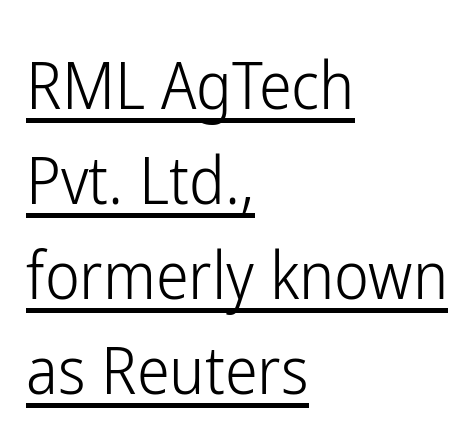
Q: Is the text bold? A: No.
Q: Is the text italic (slanted)? A: No, it is upright.
Q: Is the typeface a serif or a sans-serif typeface? A: Sans-serif.
Q: Is the text underlined? A: Yes.
Q: How is the paragraph aligned? A: Left-aligned.
Q: Is the spacing between letters normal or unusually wide? A: Normal.
Q: Is the spacing between lines tight, normal or loose? A: Normal.
Q: Width (condensed, normal, or wide)? A: Condensed.
Q: Stroke contrast? A: Low.
Q: x-height? A: Medium.
Q: Monospaced? A: No.
